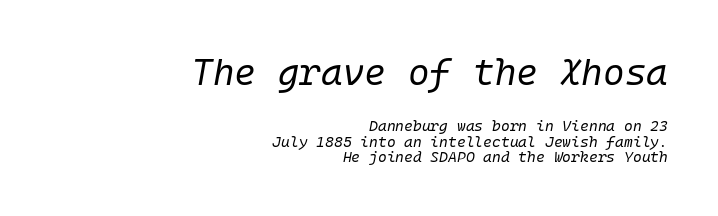
Q: Is the text bold? A: No.
Q: Is the text italic (slanted)? A: Yes, it leans right by about 10 degrees.
Q: Is the text underlined? A: No.
Q: How is the paragraph aligned? A: Right-aligned.
Q: Is the spacing between letters normal or unusually wide? A: Normal.
Q: Is the spacing between lines tight, normal or loose? A: Tight.
Q: Which block of text is set in a larger size, the first (top) or the second (bottom)? A: The first (top) one.
Q: Width (condensed, normal, or wide)? A: Normal.
Q: Stroke contrast? A: Low.
Q: x-height? A: Medium.
